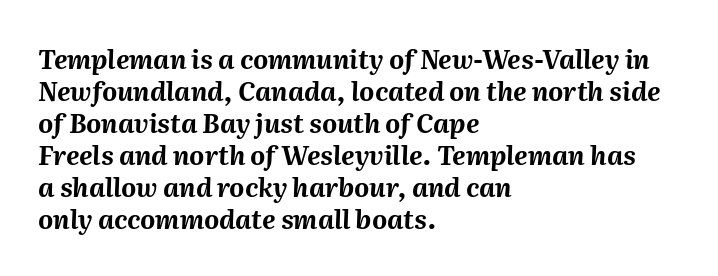
{"italic": "yes", "lean": "right", "slant_degrees": 2, "bold": "yes", "underline": "no", "align": "left", "line_spacing_ratio": 1.23, "letter_spacing": "normal", "letter_spacing_em": 0.0, "glyph_px": 26}
